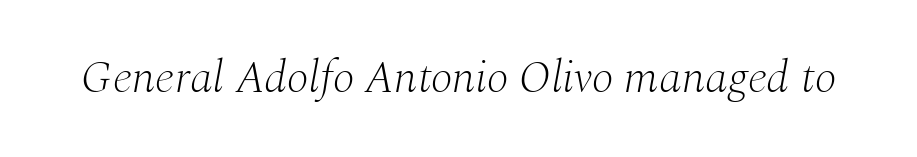
The font sits on the lighter half of the weight spectrum, regular included. No extra tracking has been applied to these lines. The letters advance in unequal steps, a hallmark of proportional type. Just letters on the line, the space beneath them empty. The letters are slanted; this is an italic face.
